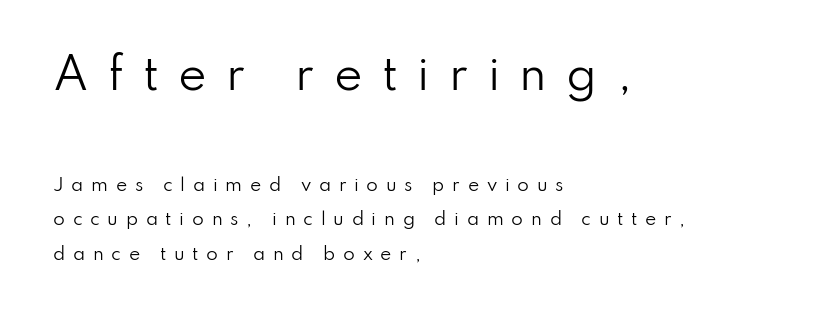
Q: Is the text bold? A: No.
Q: Is the text italic (slanted)? A: No, it is upright.
Q: Is the typeface a serif or a sans-serif typeface? A: Sans-serif.
Q: Is the text underlined? A: No.
Q: How is the paragraph aligned? A: Left-aligned.
Q: Is the spacing between letters normal or unusually wide? A: Unusually wide.
Q: Is the spacing between lines tight, normal or loose? A: Loose.
Q: Which block of text is set in a larger size, the first (top) or the second (bottom)? A: The first (top) one.
Q: Width (condensed, normal, or wide)? A: Normal.
Q: Stroke contrast? A: Low.
Q: x-height? A: Small.
Q: Monospaced? A: No.
